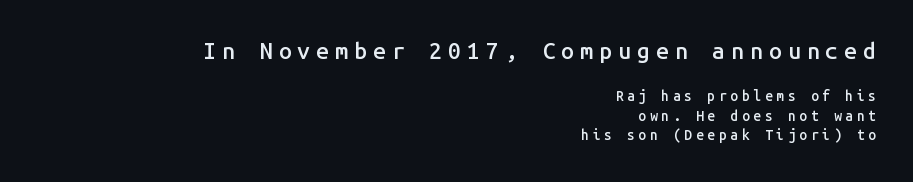
{"italic": "no", "bold": "semi", "underline": "no", "align": "right", "line_spacing": "normal", "line_spacing_ratio": 1.39, "letter_spacing": "wide", "letter_spacing_em": 0.26, "larger_block": "first", "size_ratio": 1.64, "glyph_px": 23}
